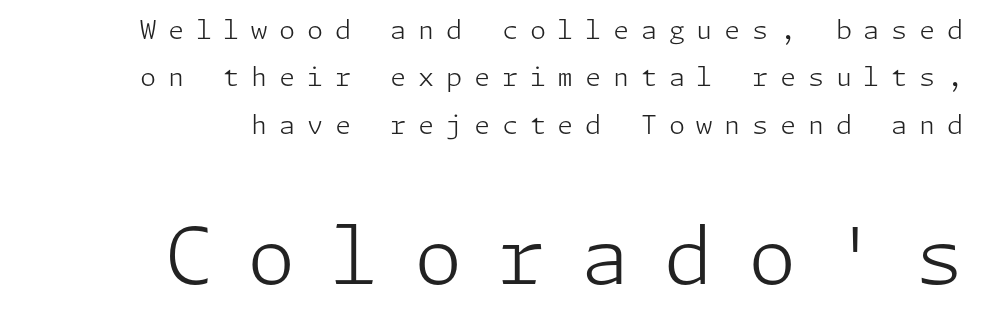
{"serif": "no", "italic": "no", "bold": "no", "weight": "light", "width": "normal", "stroke_contrast": "low", "x_height": "medium", "underline": "no", "align": "right", "line_spacing_ratio": 1.82, "letter_spacing": "wide", "letter_spacing_em": 0.45, "larger_block": "second", "size_ratio": 3.0, "glyph_px": 78}
